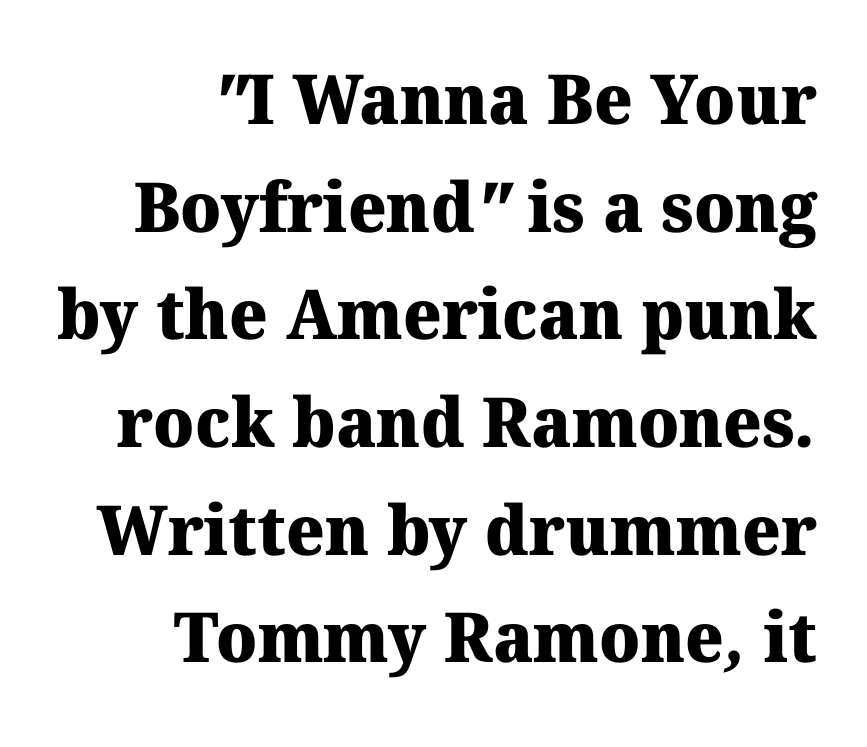
The image shows 69 px heavy serif type; set right-aligned, normal line spacing (1.56x), normal letter spacing, not underlined; medium stroke contrast and a medium x-height.
